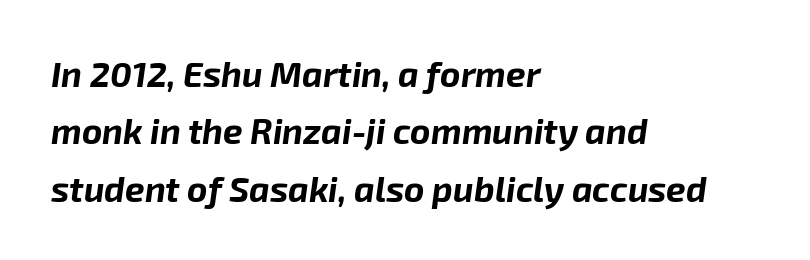
Q: Is the text bold? A: Yes.
Q: Is the text italic (slanted)? A: Yes, it leans right by about 8 degrees.
Q: Is the text underlined? A: No.
Q: How is the paragraph aligned? A: Left-aligned.
Q: Is the spacing between letters normal or unusually wide? A: Normal.
Q: Is the spacing between lines tight, normal or loose? A: Normal.
Q: Width (condensed, normal, or wide)? A: Normal.
Q: Stroke contrast? A: Low.
Q: x-height? A: Medium.
Q: Monospaced? A: No.
